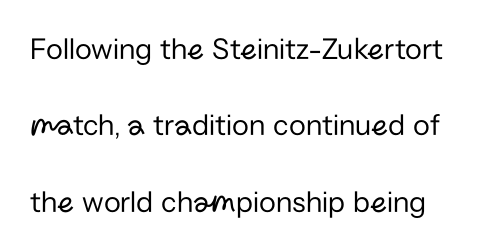
To sum up the face: it is a sans, with no serifs. Letter spacing: default. The font is comparable to plain body text, perhaps lighter. The rendering uses natural spacing where letterforms have individual widths.
